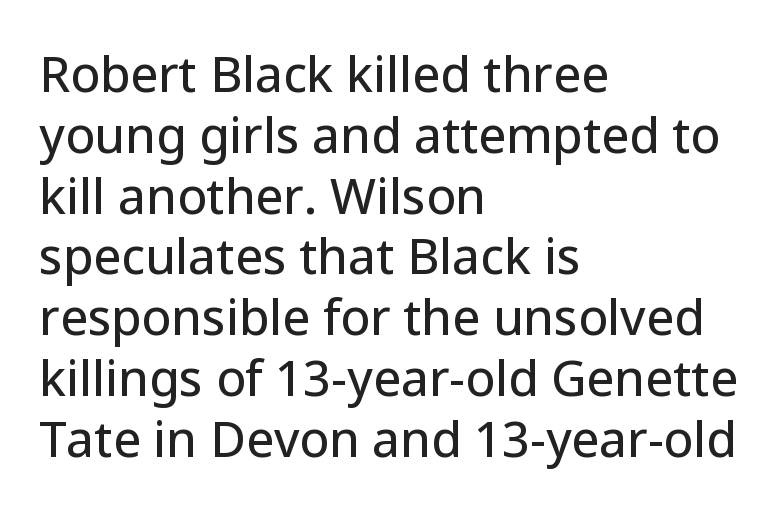
The rendering uses natural spacing where letterforms have individual widths. No extra tracking has been applied to these lines. The font's upright variant was chosen for this text. The face used here is a sans, in the tradition of grotesques and geometrics. Bare-footed words on every line.
